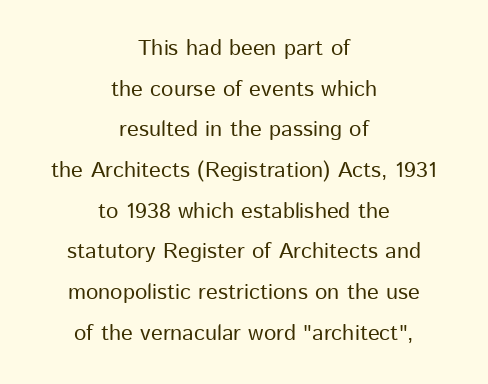
Words float on clear page, feet unadorned. Centered paragraph, ragged on both sides. The lettering stays uniformly vertical, giving the passage a roman look. Students, note that the glyphs here touch the page at normal intervals.
